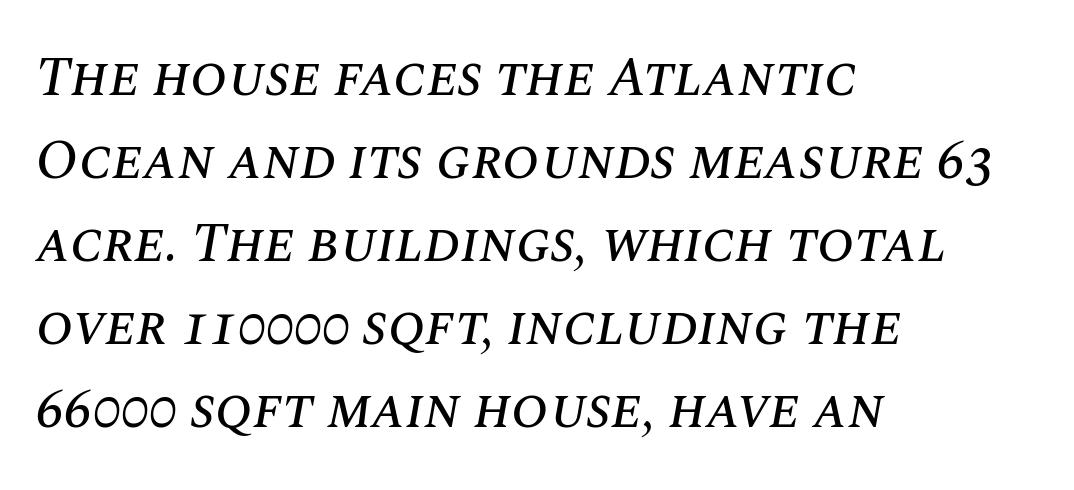
Clear beneath every line of the passage. Words appear dense and cohesive because spacing is normal. This sample has the flowing, uneven cadence of proportional lettering. Line spacing here is normal. Teacher's note: observe the even left margin — that is flush-left alignment. The letters are slanted; this is an italic face.
